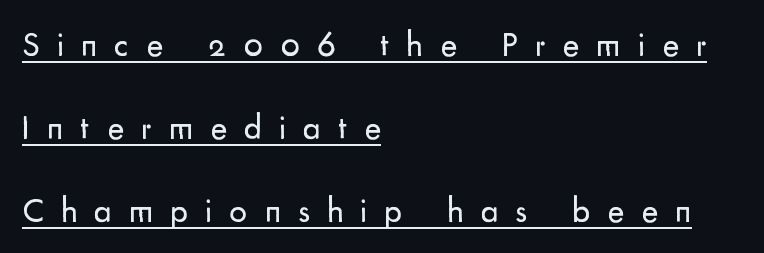
Q: Is the text bold? A: No.
Q: Is the text italic (slanted)? A: No, it is upright.
Q: Is the typeface a serif or a sans-serif typeface? A: Sans-serif.
Q: Is the text underlined? A: Yes.
Q: How is the paragraph aligned? A: Left-aligned.
Q: Is the spacing between letters normal or unusually wide? A: Unusually wide.
Q: Is the spacing between lines tight, normal or loose? A: Loose.
Q: Width (condensed, normal, or wide)? A: Normal.
Q: Stroke contrast? A: Low.
Q: x-height? A: Small.
Q: Monospaced? A: No.
